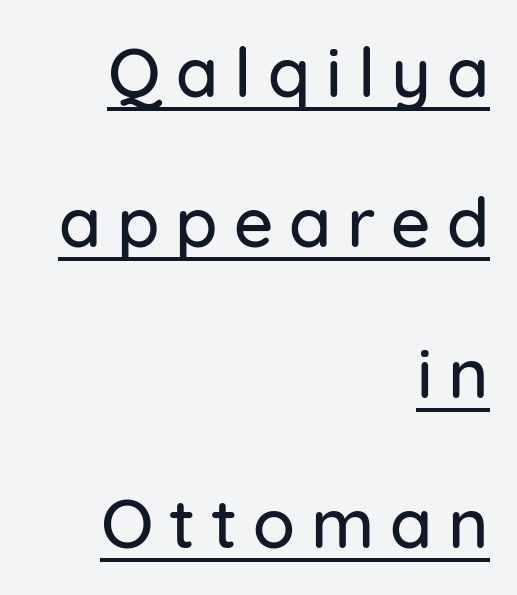
Q: Is the text italic (slanted)? A: No, it is upright.
Q: Is the typeface a serif or a sans-serif typeface? A: Sans-serif.
Q: Is the text underlined? A: Yes.
Q: How is the paragraph aligned? A: Right-aligned.
Q: Is the spacing between letters normal or unusually wide? A: Unusually wide.
Q: Is the spacing between lines tight, normal or loose? A: Loose.
Q: Width (condensed, normal, or wide)? A: Normal.
Q: Stroke contrast? A: Low.
Q: x-height? A: Medium.
Q: Monospaced? A: No.
